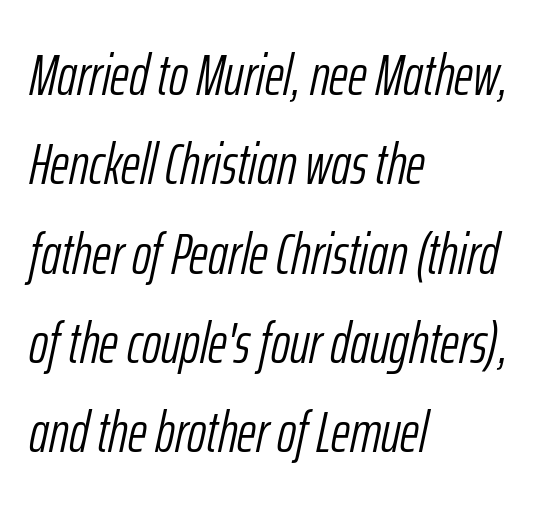
Words float on clear page, feet unadorned. The lettering tilts uniformly, giving the passage an italic look. Weight: regular or lighter. If you drew a ruler down the left edge, every line would touch it.
